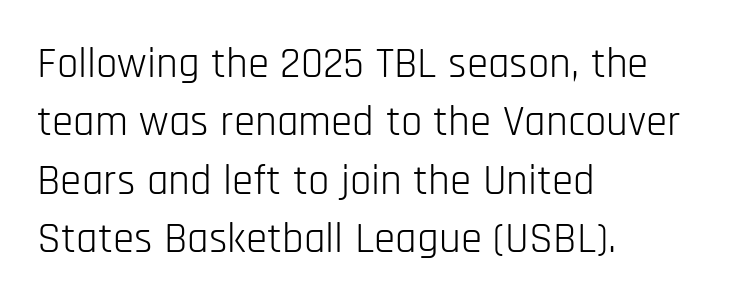
{"serif": "no", "italic": "no", "bold": "no", "weight": "light", "width": "condensed", "stroke_contrast": "low", "x_height": "large", "monospaced": "no", "underline": "no", "align": "left", "line_spacing": "normal", "line_spacing_ratio": 1.36, "letter_spacing": "normal", "letter_spacing_em": 0.0, "glyph_px": 43}
